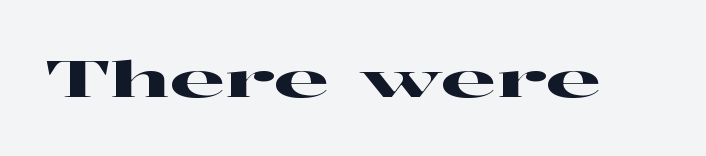
The image shows 50 px wide serif type, upright; set normal letter spacing, not underlined; high stroke contrast and a medium x-height.
